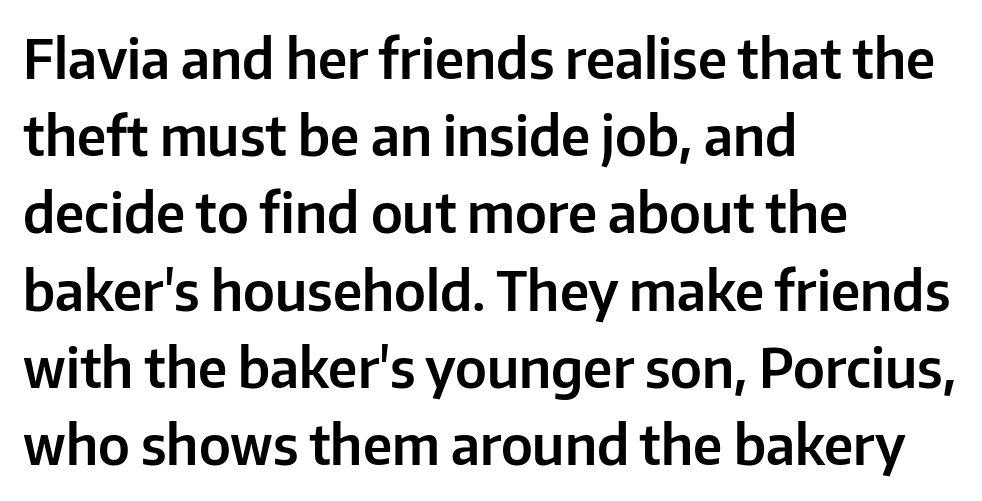
The image shows 54 px sans-serif type, upright; set left-aligned, normal line spacing (1.43x), normal letter spacing, not underlined; low stroke contrast and a medium x-height.
